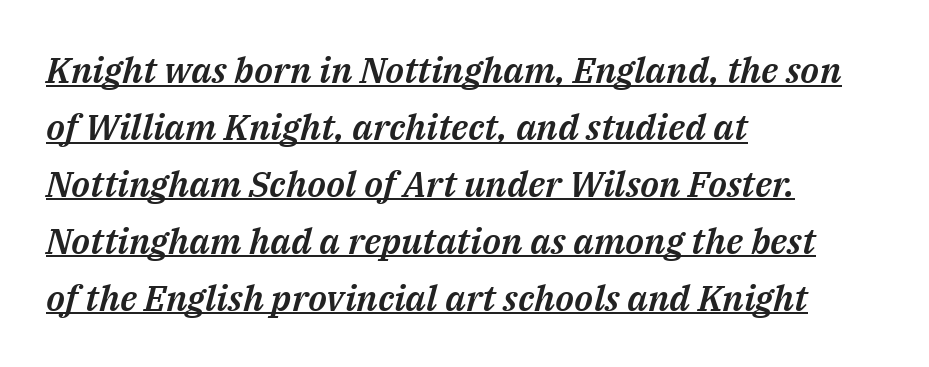
Q: Is the text italic (slanted)? A: Yes, it leans right by about 14 degrees.
Q: Is the text underlined? A: Yes.
Q: How is the paragraph aligned? A: Left-aligned.
Q: Is the spacing between letters normal or unusually wide? A: Normal.
Q: Is the spacing between lines tight, normal or loose? A: Normal.
Q: Width (condensed, normal, or wide)? A: Normal.
Q: Stroke contrast? A: Medium.
Q: x-height? A: Medium.
Q: Monospaced? A: No.
